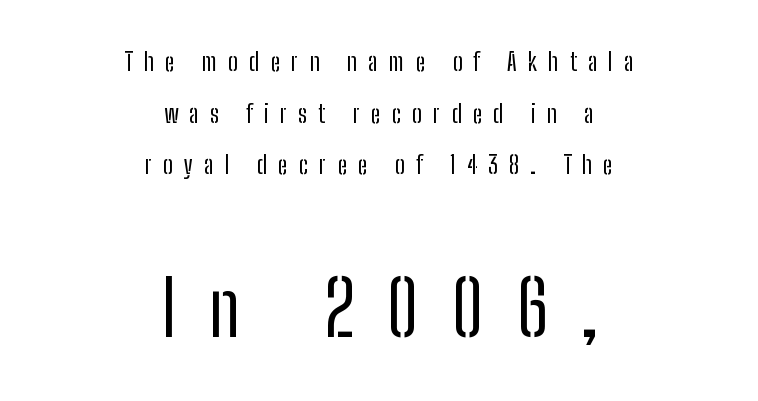
The image shows 76 px regular-weight, condensed sans-serif type, upright; set centered, loose line spacing (2.07x), unusually wide letter spacing (+0.44 em), not underlined; the second (bottom) block is 3.04x larger; low stroke contrast and a medium x-height.
